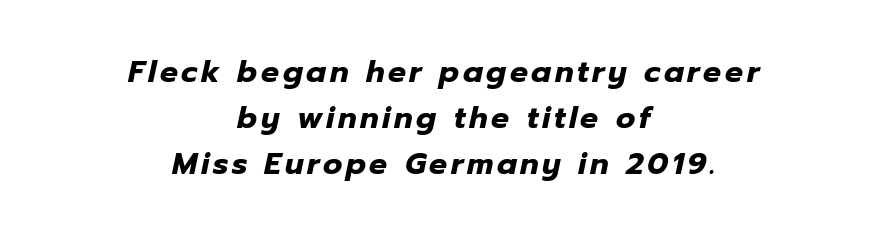
The gap between lines stays unmarked. In CSS terms this would be text-align: center. The designer left line spacing at the default. Varying glyph widths throughout — classic text-font behaviour.
